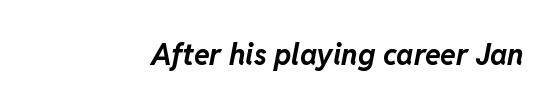
Q: Is the text bold? A: Yes.
Q: Is the text italic (slanted)? A: Yes, it leans right by about 11 degrees.
Q: Is the text underlined? A: No.
Q: Is the spacing between letters normal or unusually wide? A: Normal.
Q: Width (condensed, normal, or wide)? A: Normal.
Q: Stroke contrast? A: Low.
Q: x-height? A: Medium.
Q: Monospaced? A: No.
